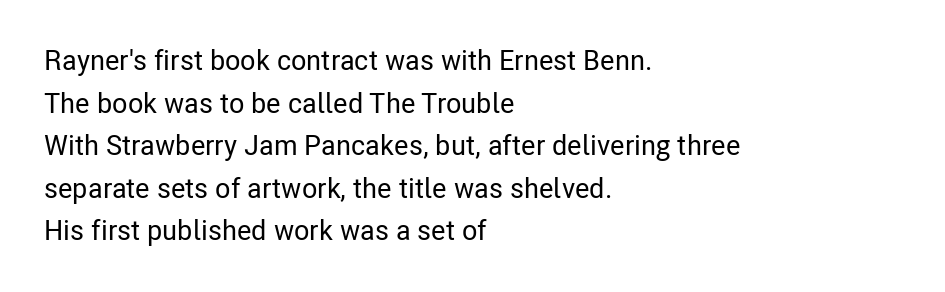
The image shows 28 px condensed sans-serif type, upright; set left-aligned, normal line spacing (1.52x), normal letter spacing, not underlined; low stroke contrast and a medium x-height.
